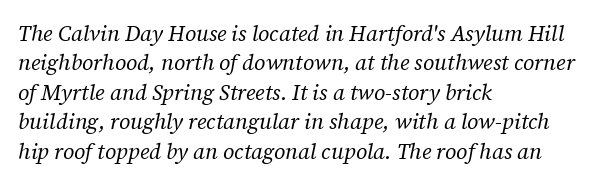
The image shows 22 px text type, italic (leaning right); set left-aligned, normal line spacing (1.34x), normal letter spacing, not underlined.
